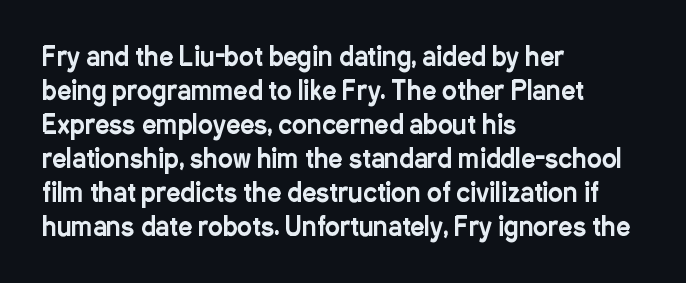
These lines were composed using upright roman letters. Line beginnings align vertically; line endings do not. Quick note: underline off. Nobody touched the tracking dial on this one. Leading matches the norm, producing a regular column.
